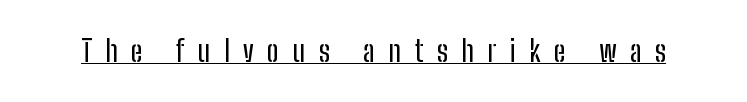
Tracking value appears strongly positive — letters spread wide. The face used here is a sans, in the tradition of grotesques and geometrics. Think of a printed novel: that variable character pitch is what you see here. In terms of posture, this sample is upright. Glance below the letters and you will spot a drawn line.
